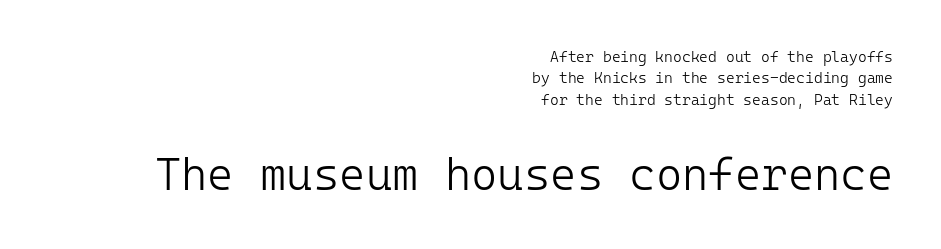
Q: Is the text bold? A: No.
Q: Is the text italic (slanted)? A: No, it is upright.
Q: Is the typeface a serif or a sans-serif typeface? A: Sans-serif.
Q: Is the text underlined? A: No.
Q: How is the paragraph aligned? A: Right-aligned.
Q: Is the spacing between letters normal or unusually wide? A: Normal.
Q: Is the spacing between lines tight, normal or loose? A: Normal.
Q: Which block of text is set in a larger size, the first (top) or the second (bottom)? A: The second (bottom) one.
Q: Width (condensed, normal, or wide)? A: Normal.
Q: Stroke contrast? A: Low.
Q: x-height? A: Medium.
Q: Monospaced? A: Yes.
